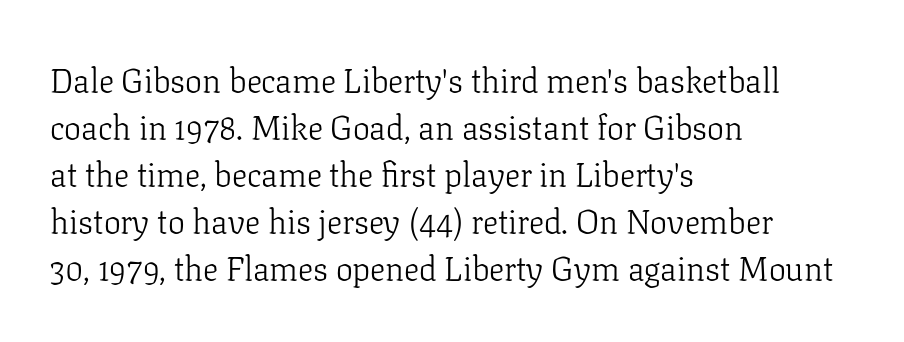
{"serif": "yes", "italic": "no", "bold": "no", "weight": "light", "width": "normal", "stroke_contrast": "low", "x_height": "medium", "monospaced": "no", "underline": "no", "align": "left", "line_spacing": "normal", "line_spacing_ratio": 1.38, "letter_spacing": "normal", "letter_spacing_em": 0.0, "glyph_px": 34}
